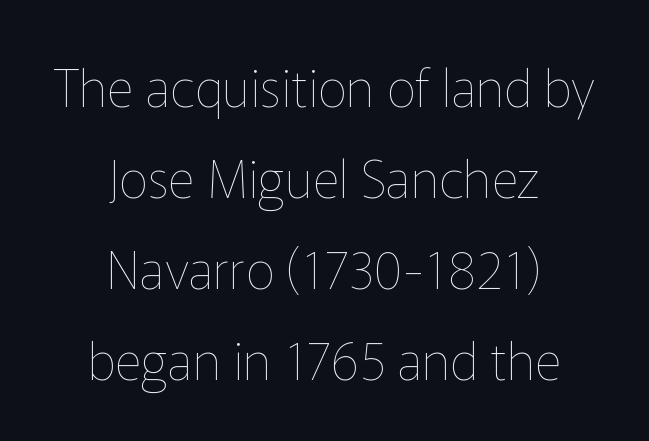
{"italic": "no", "bold": "no", "weight": "thin", "width": "normal", "stroke_contrast": "low", "x_height": "medium", "monospaced": "no", "underline": "no", "align": "center", "line_spacing_ratio": 1.75, "letter_spacing": "normal", "letter_spacing_em": 0.0, "glyph_px": 52}
